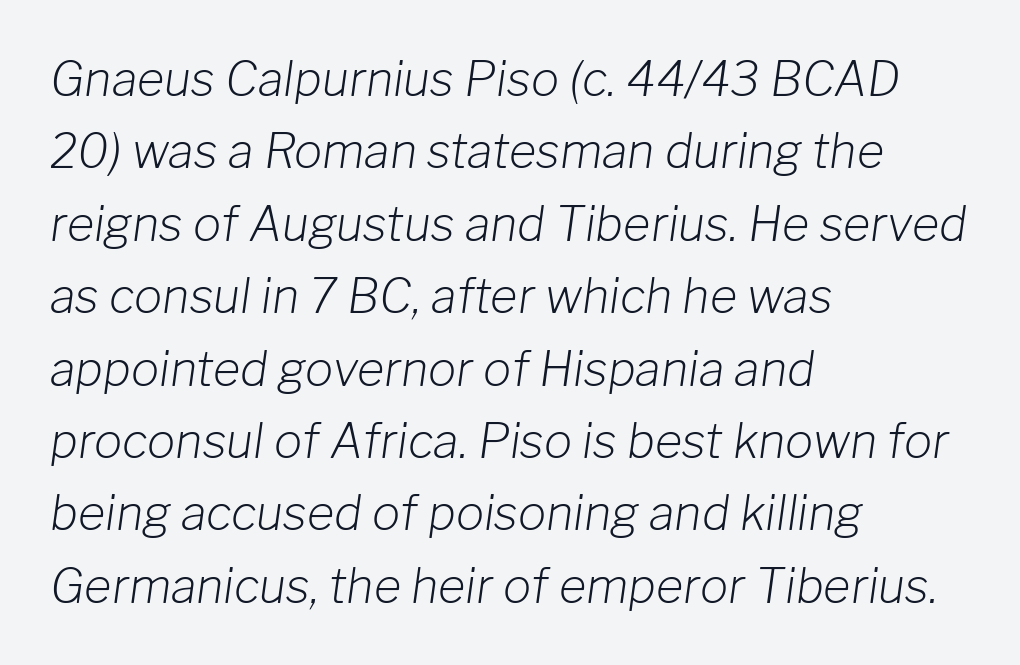
Q: Is the text bold? A: No.
Q: Is the text italic (slanted)? A: Yes, it leans right by about 8 degrees.
Q: Is the text underlined? A: No.
Q: How is the paragraph aligned? A: Left-aligned.
Q: Is the spacing between letters normal or unusually wide? A: Normal.
Q: Is the spacing between lines tight, normal or loose? A: Normal.
Q: Width (condensed, normal, or wide)? A: Normal.
Q: Stroke contrast? A: Low.
Q: x-height? A: Medium.
Q: Monospaced? A: No.
